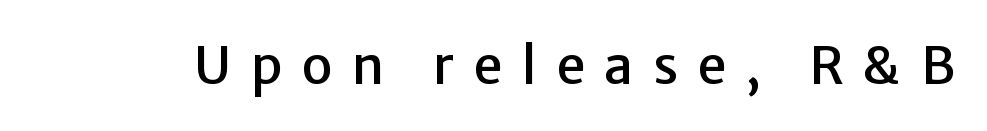
Q: Is the text italic (slanted)? A: No, it is upright.
Q: Is the typeface a serif or a sans-serif typeface? A: Sans-serif.
Q: Is the text underlined? A: No.
Q: Is the spacing between letters normal or unusually wide? A: Unusually wide.
Q: Width (condensed, normal, or wide)? A: Normal.
Q: Stroke contrast? A: Low.
Q: x-height? A: Medium.
Q: Monospaced? A: No.
